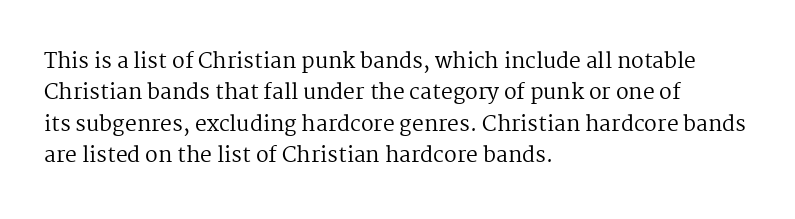
Each row of text sits above clean, open space. Italic? Not at all — the glyphs are vertical. Typeset ragged right — the left edge is the straight one. Each word holds together tightly as a unit, with standard inter-letter gaps. Interline gaps are of average width in this sample.
